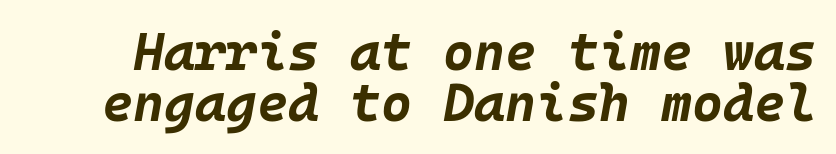
The image shows 53 px bold type, italic (leaning right); set tight line spacing (0.96x), normal letter spacing, not underlined; low stroke contrast and a large x-height.
